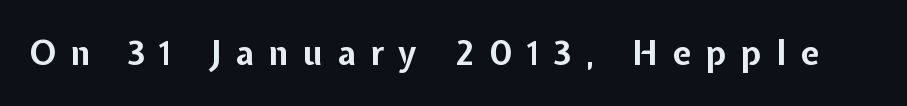
This sample has the flowing, uneven cadence of proportional lettering. Words float on clear page, feet unadorned. Designer's note — italics off, roman on. What weight is shown? A full bold with thick strokes. There is plenty of visible air inserted between adjacent glyphs. Check where the strokes stop: nothing finishes them off — pure sans.
